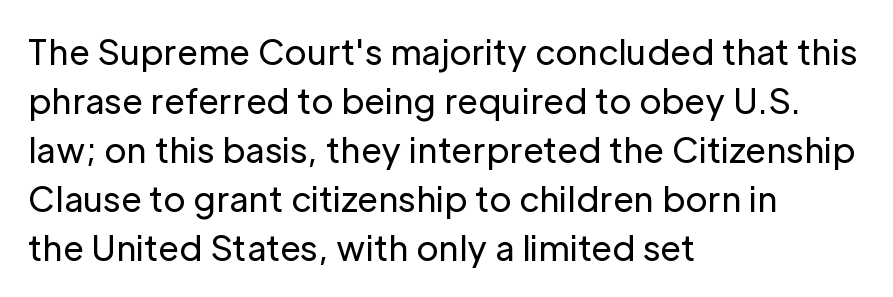
The image shows 34 px regular-weight sans-serif type, upright; set left-aligned, normal line spacing (1.44x), normal letter spacing, not underlined; low stroke contrast and a medium x-height.
